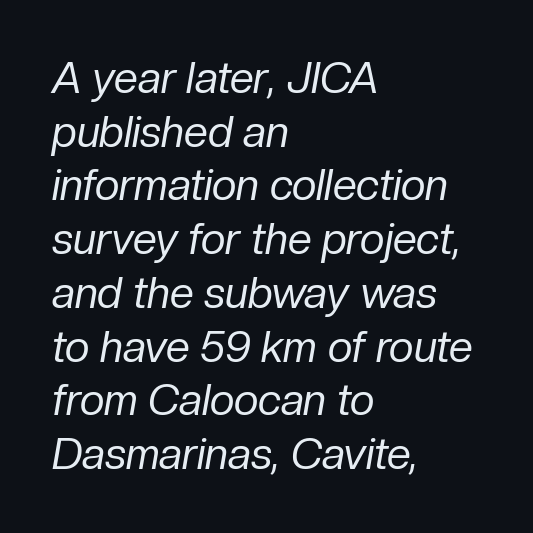
{"italic": "yes", "lean": "right", "slant_degrees": 10, "bold": "no", "weight": "regular", "width": "normal", "stroke_contrast": "low", "x_height": "medium", "monospaced": "no", "underline": "no", "align": "left", "line_spacing": "normal", "line_spacing_ratio": 1.25, "letter_spacing": "normal", "letter_spacing_em": 0.0, "glyph_px": 43}
